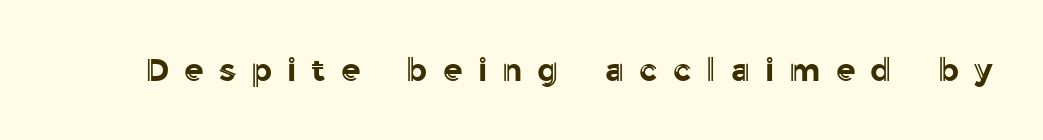
The image shows 32 px text type, upright; set unusually wide letter spacing (+0.47 em), not underlined; a medium x-height.
